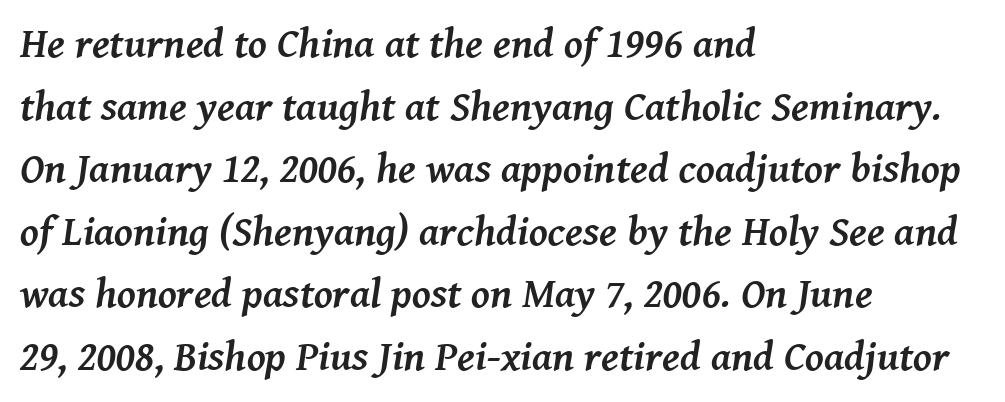
Successive baselines arrive at the customary interval. The typesetting leans heavy: a genuine bold. How are the letters spaced? Ordinarily, with no added tracking. Letterform terminals end in serifs throughout the passage. An italicized treatment has been applied to the whole sample. A student would call this left alignment; a typographer would say flush left, rag right.
